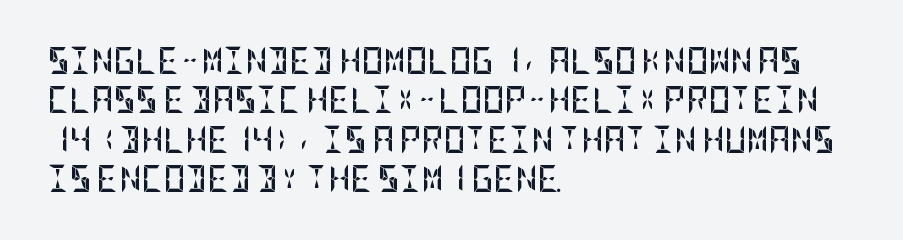
{"italic": "no", "bold": "yes", "underline": "no", "align": "left", "line_spacing": "normal", "line_spacing_ratio": 1.46, "letter_spacing": "normal", "letter_spacing_em": 0.0, "glyph_px": 27}
